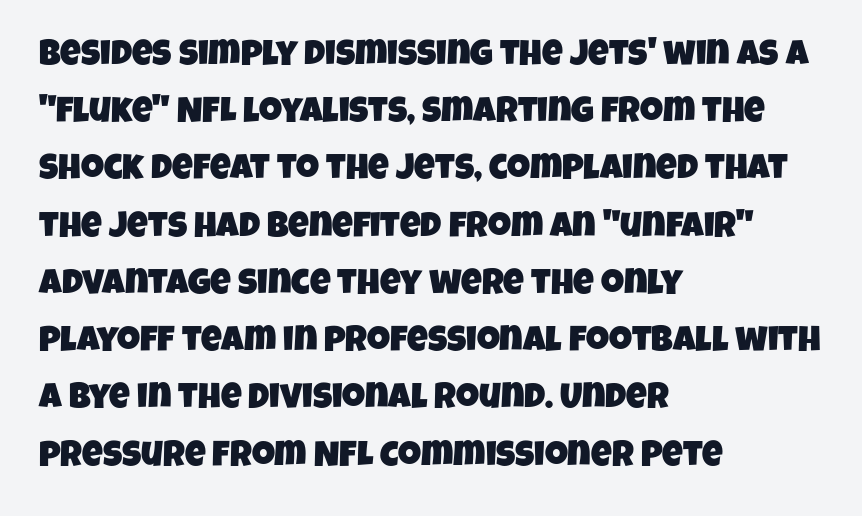
This sample has the flowing, uneven cadence of proportional lettering. A typesetter would label this face a sans. Rows of type keep a routine distance in the vertical direction. The gaps between neighbouring characters are ordinary and unremarkable. Quick note: underline off.
